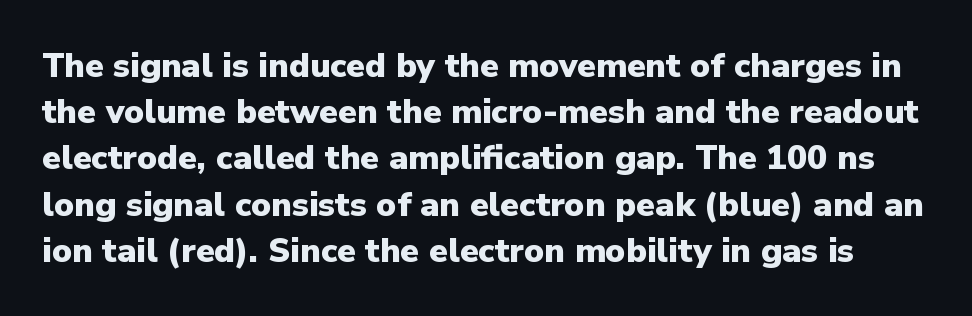
The rendering uses a bold face; every stroke is thick and dark. Do the letters lean? They stand straight. One glance says typical: line gaps are just what's usual. A sans-serif font was chosen for this passage. Has an underline been added? It has not. The rendering uses natural spacing where letterforms have individual widths.
